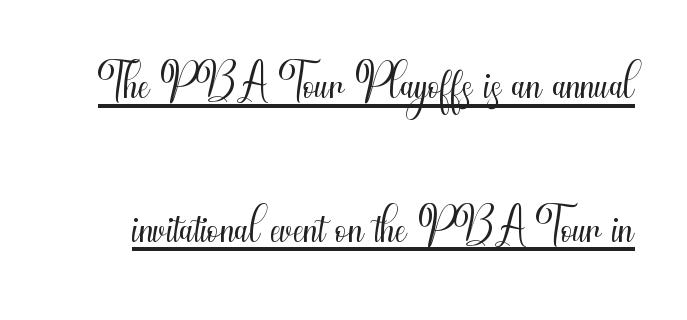
{"serif": "no", "bold": "no", "weight": "light", "width": "condensed", "stroke_contrast": "medium", "x_height": "small", "monospaced": "no", "underline": "yes", "line_spacing": "loose", "line_spacing_ratio": 2.08, "letter_spacing": "normal", "letter_spacing_em": 0.0, "glyph_px": 69}
